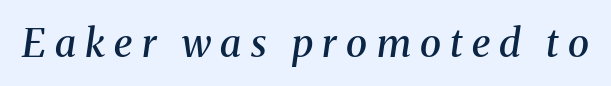
{"serif": "yes", "italic": "yes", "lean": "right", "slant_degrees": 8, "bold": "semi", "weight": "semibold", "width": "normal", "stroke_contrast": "medium", "x_height": "medium", "monospaced": "no", "underline": "no", "letter_spacing": "wide", "letter_spacing_em": 0.24, "glyph_px": 39}
